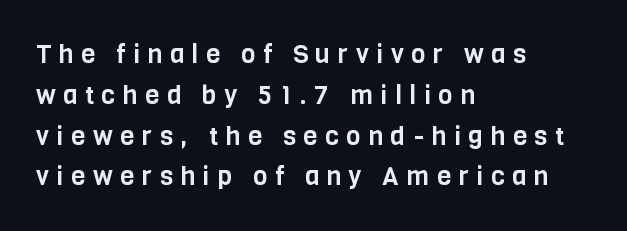
The image shows 26 px text type, upright; set left-aligned, normal line spacing (1.57x), unusually wide letter spacing (+0.29 em), not underlined.
